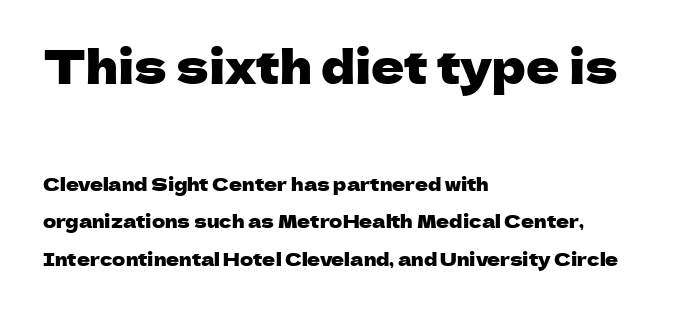
Q: Is the text italic (slanted)? A: No, it is upright.
Q: Is the typeface a serif or a sans-serif typeface? A: Sans-serif.
Q: Is the text underlined? A: No.
Q: How is the paragraph aligned? A: Left-aligned.
Q: Is the spacing between letters normal or unusually wide? A: Normal.
Q: Is the spacing between lines tight, normal or loose? A: Loose.
Q: Which block of text is set in a larger size, the first (top) or the second (bottom)? A: The first (top) one.
Q: Width (condensed, normal, or wide)? A: Normal.
Q: Stroke contrast? A: Low.
Q: x-height? A: Medium.
Q: Monospaced? A: No.
